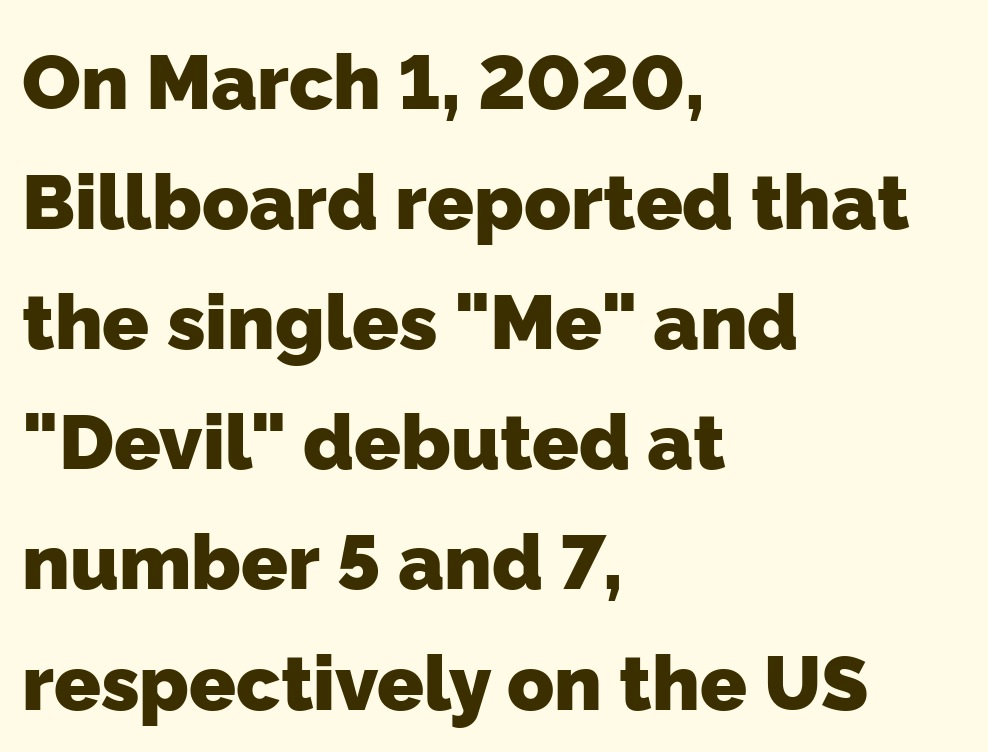
Q: Is the text bold? A: Yes.
Q: Is the typeface a serif or a sans-serif typeface? A: Sans-serif.
Q: Is the text underlined? A: No.
Q: How is the paragraph aligned? A: Left-aligned.
Q: Is the spacing between letters normal or unusually wide? A: Normal.
Q: Is the spacing between lines tight, normal or loose? A: Normal.
Q: Width (condensed, normal, or wide)? A: Normal.
Q: Stroke contrast? A: Low.
Q: x-height? A: Medium.
Q: Monospaced? A: No.
